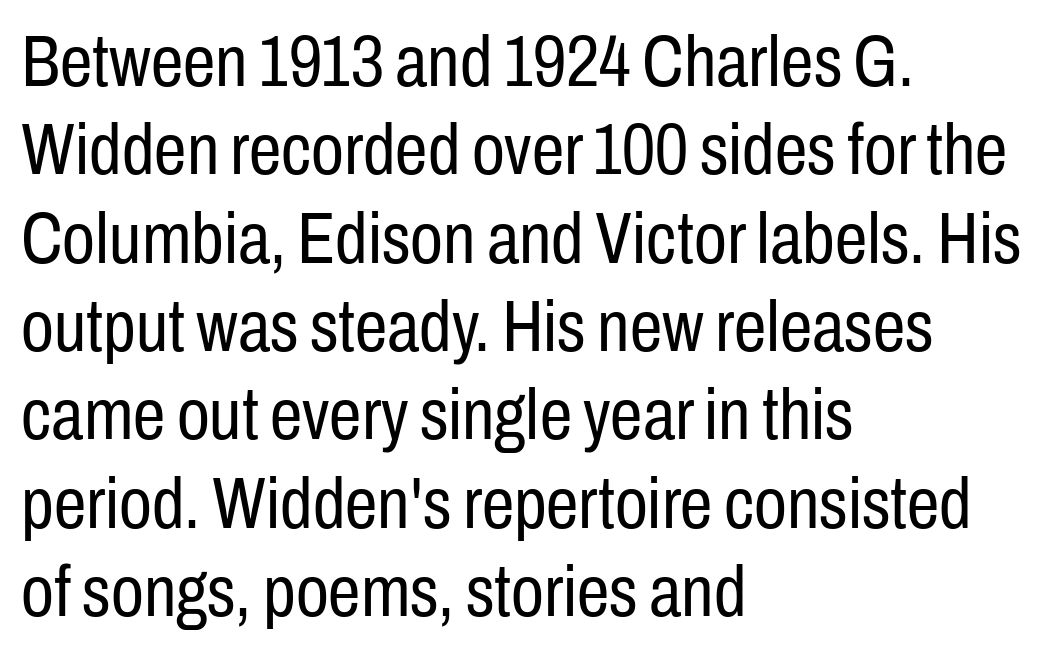
{"serif": "no", "italic": "no", "bold": "no", "weight": "regular", "width": "condensed", "stroke_contrast": "low", "x_height": "medium", "monospaced": "no", "underline": "no", "align": "left", "line_spacing_ratio": 1.21, "letter_spacing": "normal", "letter_spacing_em": 0.0, "glyph_px": 73}
